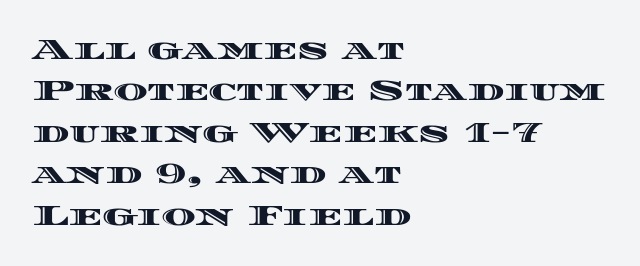
{"italic": "no", "width": "wide", "x_height": "large", "monospaced": "no", "underline": "no", "align": "left", "line_spacing": "normal", "line_spacing_ratio": 1.43, "letter_spacing": "normal", "letter_spacing_em": 0.0, "glyph_px": 29}
